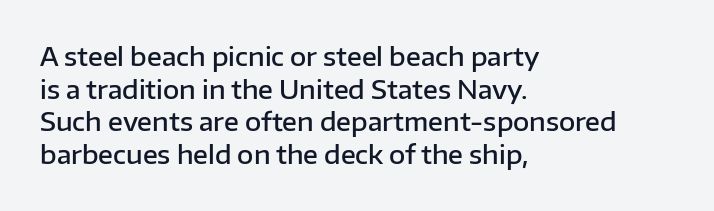
{"italic": "no", "bold": "semi", "underline": "no", "align": "left", "line_spacing": "normal", "line_spacing_ratio": 1.31, "letter_spacing": "normal", "letter_spacing_em": 0.0, "glyph_px": 25}
